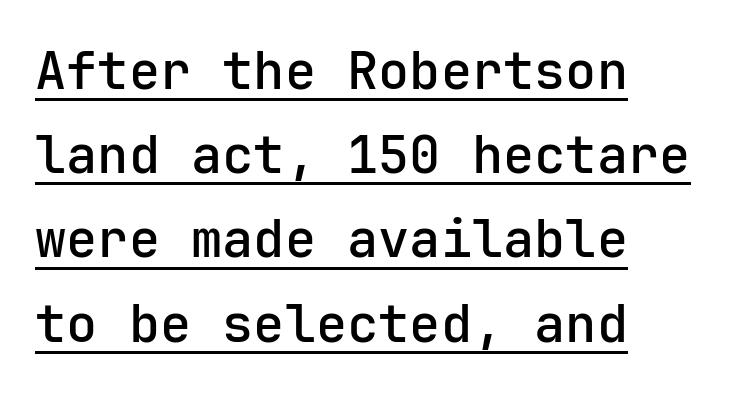
Compared with a centered layout, this one pins lines to the left instead. Tracking here is standard; glyphs follow each other at the usual distance. Letterform terminals end flat and unadorned throughout the passage. What decoration does the sample have? An underline. The lettering stays uniformly vertical, giving the passage a roman look. Regular leading.
